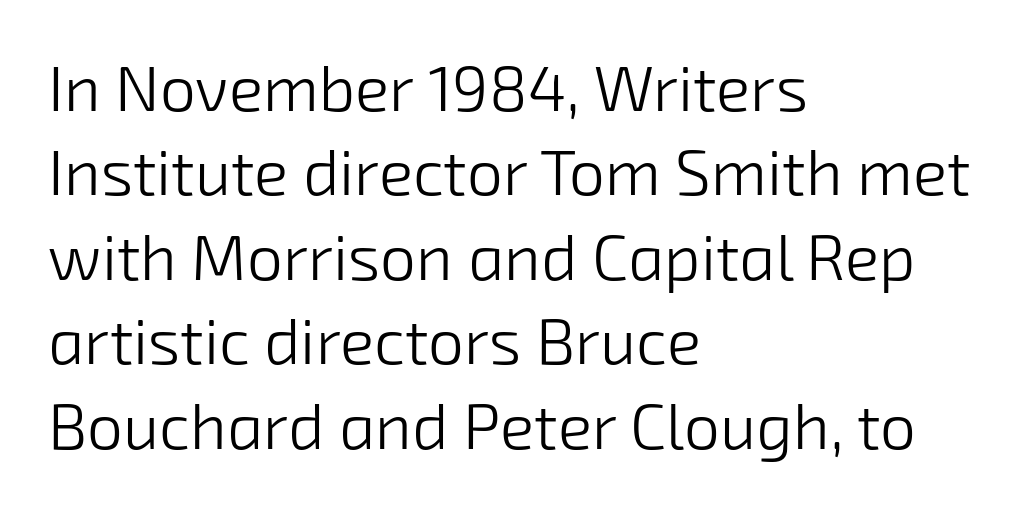
Q: Is the text bold? A: No.
Q: Is the typeface a serif or a sans-serif typeface? A: Sans-serif.
Q: Is the text underlined? A: No.
Q: How is the paragraph aligned? A: Left-aligned.
Q: Is the spacing between letters normal or unusually wide? A: Normal.
Q: Is the spacing between lines tight, normal or loose? A: Normal.
Q: Width (condensed, normal, or wide)? A: Normal.
Q: Stroke contrast? A: Low.
Q: x-height? A: Medium.
Q: Monospaced? A: No.
